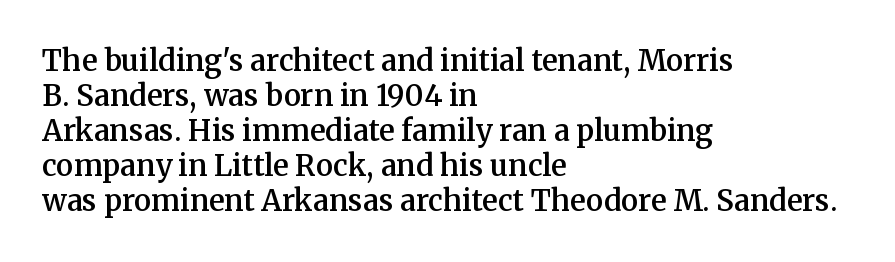
Q: Is the text bold? A: Semi-bold.
Q: Is the text italic (slanted)? A: No, it is upright.
Q: Is the typeface a serif or a sans-serif typeface? A: Serif.
Q: Is the text underlined? A: No.
Q: How is the paragraph aligned? A: Left-aligned.
Q: Is the spacing between letters normal or unusually wide? A: Normal.
Q: Width (condensed, normal, or wide)? A: Normal.
Q: Stroke contrast? A: Medium.
Q: x-height? A: Medium.
Q: Monospaced? A: No.
